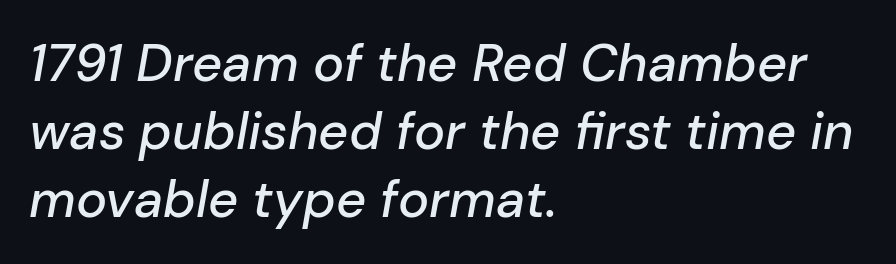
Q: Is the text italic (slanted)? A: Yes, it leans right by about 10 degrees.
Q: Is the text underlined? A: No.
Q: How is the paragraph aligned? A: Left-aligned.
Q: Is the spacing between letters normal or unusually wide? A: Normal.
Q: Is the spacing between lines tight, normal or loose? A: Normal.
Q: Width (condensed, normal, or wide)? A: Normal.
Q: Stroke contrast? A: Low.
Q: x-height? A: Medium.
Q: Monospaced? A: No.
